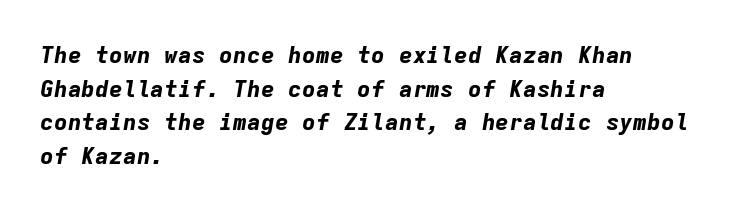
Type without underlining. Between one letter and the next there's only the usual sliver of space. Caption: multi-line text, flush left, ragged right. In terms of posture, this sample is oblique. Leading matches the norm, producing a regular column.
